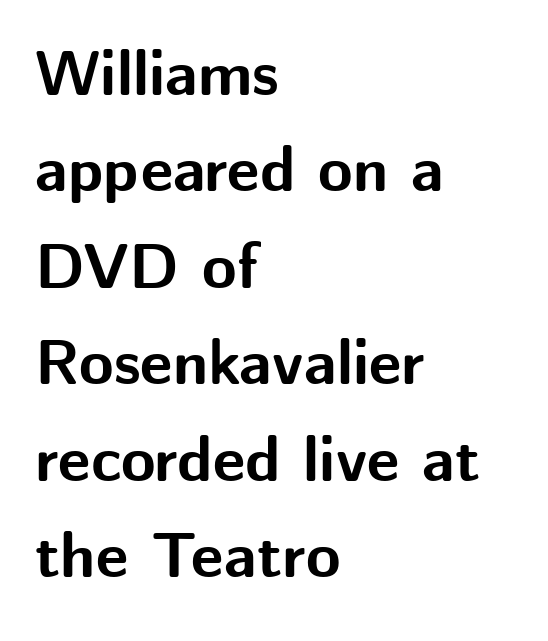
{"serif": "no", "italic": "no", "bold": "yes", "weight": "bold", "width": "normal", "stroke_contrast": "medium", "x_height": "medium", "monospaced": "no", "underline": "no", "align": "left", "line_spacing": "normal", "line_spacing_ratio": 1.53, "letter_spacing": "normal", "letter_spacing_em": 0.0, "glyph_px": 63}
